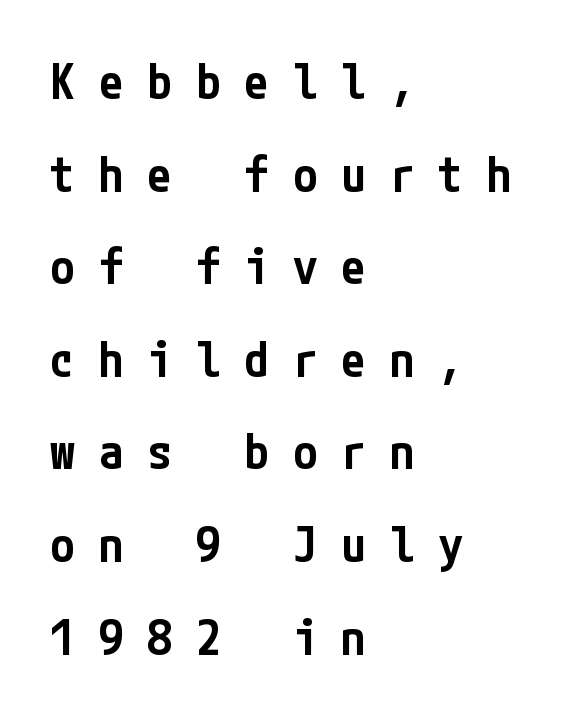
The image shows 49 px semibold, condensed sans-serif type, upright; set left-aligned, line spacing 1.89x, unusually wide letter spacing (+0.49 em), not underlined; low stroke contrast and a medium x-height.
